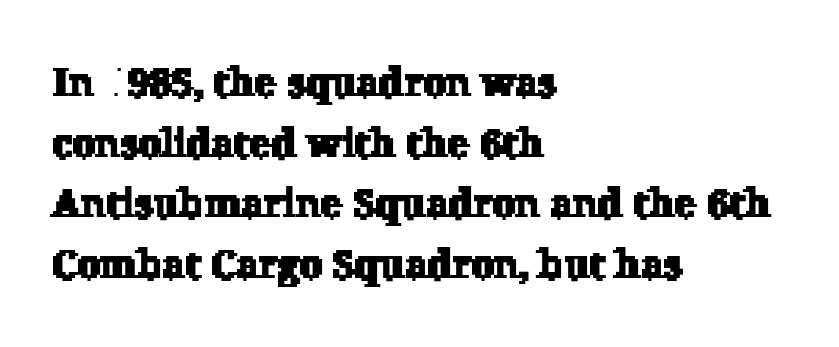
{"serif": "yes", "width": "normal", "stroke_contrast": "low", "x_height": "medium", "monospaced": "no", "underline": "no", "align": "left", "line_spacing": "normal", "line_spacing_ratio": 1.48, "letter_spacing": "normal", "letter_spacing_em": 0.0, "glyph_px": 41}
